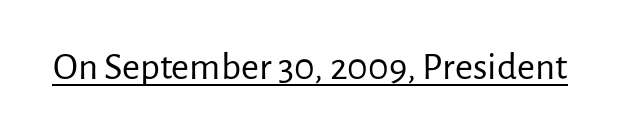
The image shows 39 px regular-weight sans-serif type, upright; set normal letter spacing, underlined; low stroke contrast and a medium x-height.
